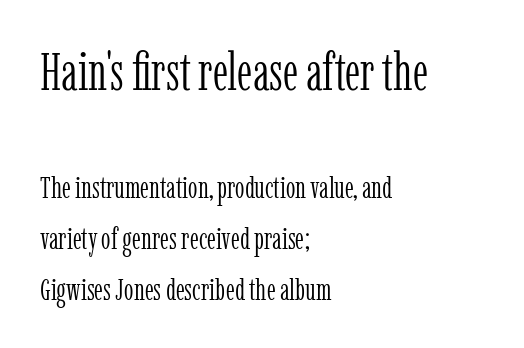
Q: Is the text bold? A: No.
Q: Is the text italic (slanted)? A: No, it is upright.
Q: Is the typeface a serif or a sans-serif typeface? A: Serif.
Q: Is the text underlined? A: No.
Q: How is the paragraph aligned? A: Left-aligned.
Q: Is the spacing between letters normal or unusually wide? A: Normal.
Q: Is the spacing between lines tight, normal or loose? A: Normal.
Q: Which block of text is set in a larger size, the first (top) or the second (bottom)? A: The first (top) one.
Q: Width (condensed, normal, or wide)? A: Condensed.
Q: Stroke contrast? A: Low.
Q: x-height? A: Medium.
Q: Monospaced? A: No.
